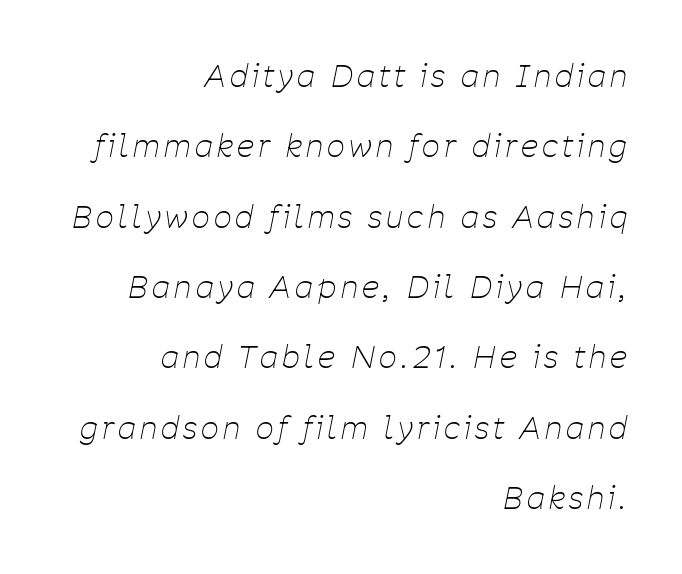
The image shows 31 px thin, condensed type, italic (leaning right); set right-aligned, loose line spacing (2.27x), not underlined; low stroke contrast and a medium x-height.
